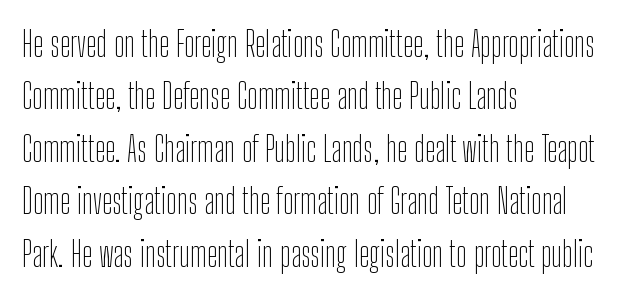
Stems and bowls with no extra thickness — not bold. This is roman type, the default non-slanted kind. This sample keeps an unexceptional amount of space between lines. Note the varied advance widths — an 'i' is clearly narrower than an 'm'. No extra tracking has been applied to these lines. The gap between lines stays unmarked.
